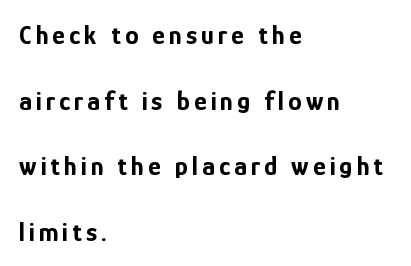
All the whitespace from short lines collects on the right. Typesetter's note: full bold, strokes at maximum text heaviness. This is the regular roman posture of the typeface. Quick note: interline space is abundant. Underline: absent.
